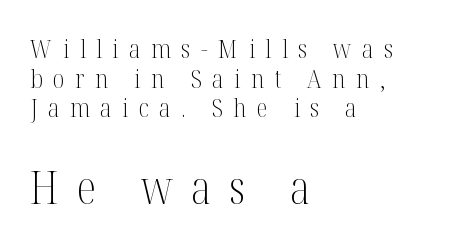
Q: Is the text bold? A: No.
Q: Is the text italic (slanted)? A: No, it is upright.
Q: Is the typeface a serif or a sans-serif typeface? A: Serif.
Q: Is the text underlined? A: No.
Q: How is the paragraph aligned? A: Left-aligned.
Q: Is the spacing between letters normal or unusually wide? A: Unusually wide.
Q: Is the spacing between lines tight, normal or loose? A: Tight.
Q: Which block of text is set in a larger size, the first (top) or the second (bottom)? A: The second (bottom) one.
Q: Width (condensed, normal, or wide)? A: Condensed.
Q: Stroke contrast? A: Medium.
Q: x-height? A: Medium.
Q: Monospaced? A: No.
